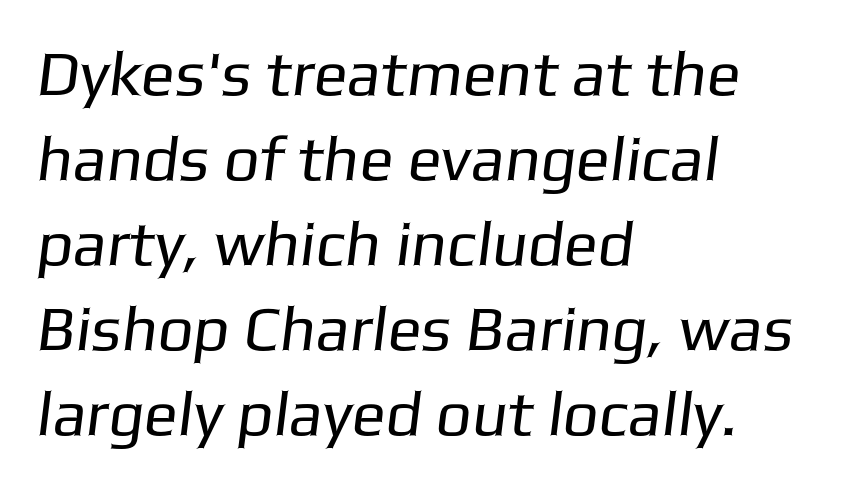
This sample keeps an unexceptional amount of space between lines. Is the stroke heavy? The answer is a plain regular-or-lighter. Reading down the block, your eye returns to a fixed left position each line. Each word holds together tightly as a unit, with standard inter-letter gaps.
